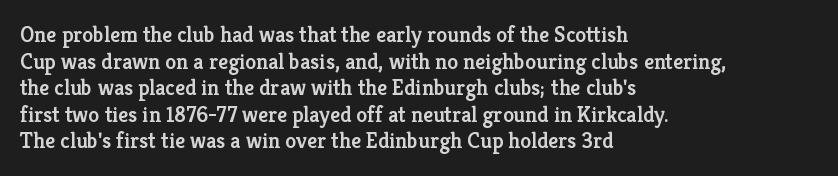
The image shows 22 px text type, upright; set left-aligned, line spacing 1.21x, normal letter spacing, not underlined.
